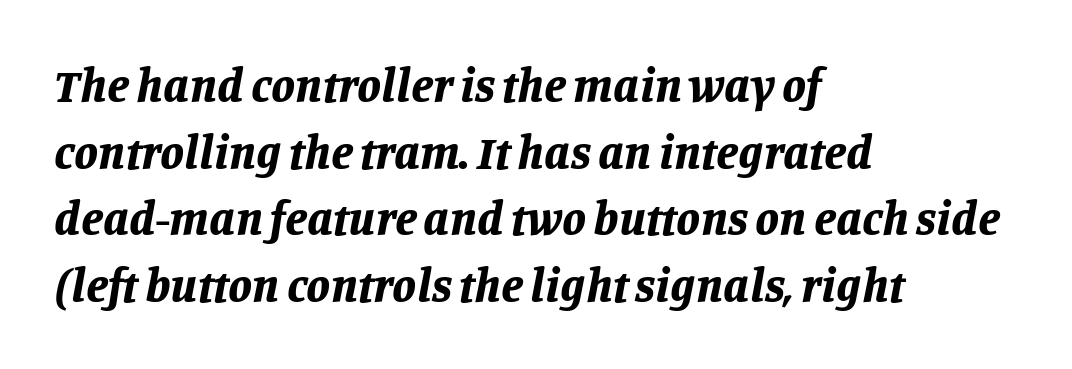
Q: Is the text bold? A: Yes.
Q: Is the text italic (slanted)? A: Yes, it leans right by about 11 degrees.
Q: Is the text underlined? A: No.
Q: How is the paragraph aligned? A: Left-aligned.
Q: Is the spacing between letters normal or unusually wide? A: Normal.
Q: Is the spacing between lines tight, normal or loose? A: Normal.
Q: Width (condensed, normal, or wide)? A: Normal.
Q: Stroke contrast? A: Low.
Q: x-height? A: Large.
Q: Monospaced? A: No.
